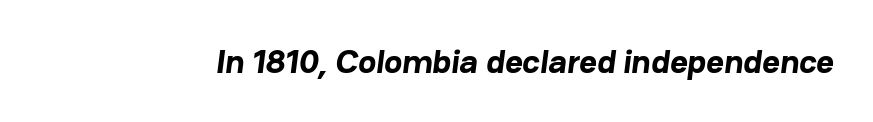
The image shows 34 px bold sans-serif type; set normal letter spacing, not underlined; low stroke contrast and a medium x-height.
